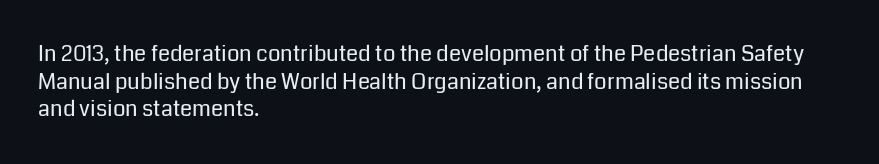
{"italic": "no", "bold": "no", "underline": "no", "align": "left", "line_spacing": "normal", "line_spacing_ratio": 1.26, "letter_spacing": "normal", "letter_spacing_em": 0.0, "glyph_px": 22}
